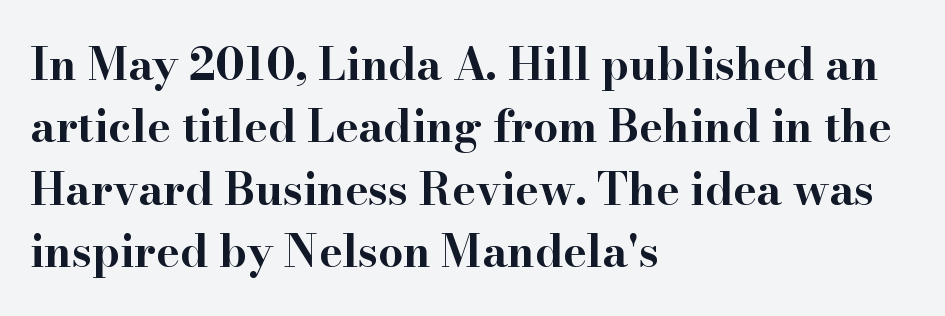
{"serif": "yes", "italic": "no", "bold": "yes", "weight": "bold", "width": "wide", "stroke_contrast": "high", "x_height": "small", "monospaced": "no", "underline": "no", "align": "left", "line_spacing": "normal", "line_spacing_ratio": 1.42, "letter_spacing": "normal", "letter_spacing_em": 0.0, "glyph_px": 44}
